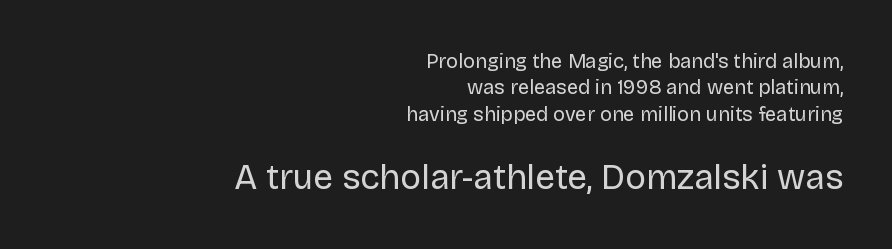
{"serif": "no", "italic": "no", "bold": "no", "weight": "regular", "width": "normal", "stroke_contrast": "low", "x_height": "large", "monospaced": "no", "underline": "no", "align": "right", "line_spacing": "normal", "line_spacing_ratio": 1.32, "letter_spacing": "normal", "letter_spacing_em": 0.0, "larger_block": "second", "size_ratio": 1.75, "glyph_px": 35}
